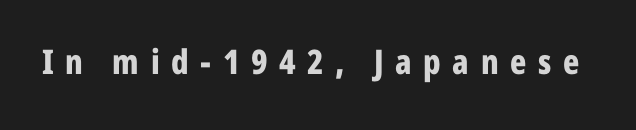
The image shows 34 px bold, condensed sans-serif type, upright; set unusually wide letter spacing (+0.34 em), not underlined; low stroke contrast and a medium x-height.
